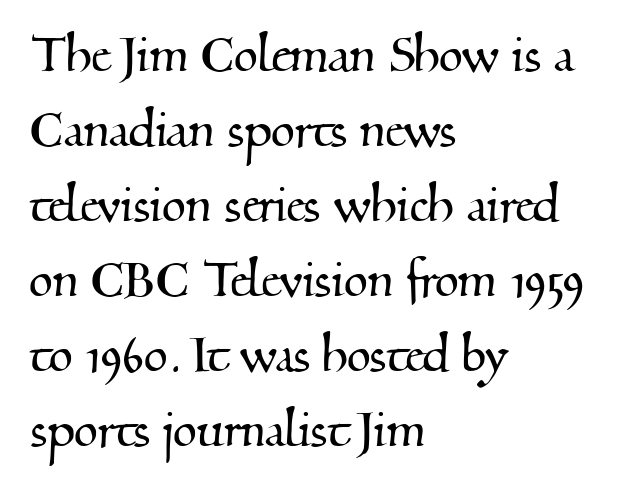
Underline: absent. Every row of glyphs begins at an identical x-position on the left. The characters display serif detailing at their extremities. The type is set solid horizontally, with unmodified tracking. The rendering uses natural spacing where letterforms have individual widths.
